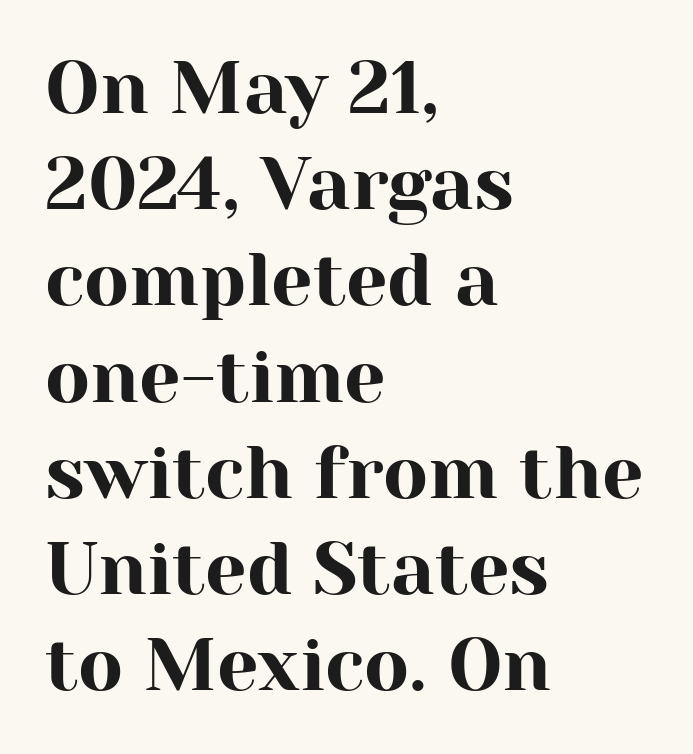
The image shows 74 px serif type, upright; set left-aligned, normal line spacing (1.3x), normal letter spacing, not underlined; high stroke contrast and a medium x-height.
